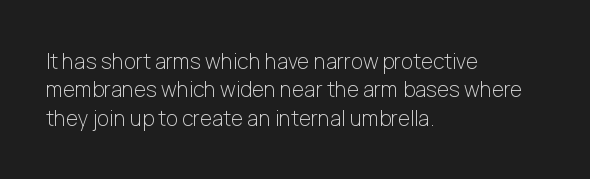
The image shows 21 px text type, upright; set left-aligned, normal line spacing (1.35x), normal letter spacing, not underlined.
